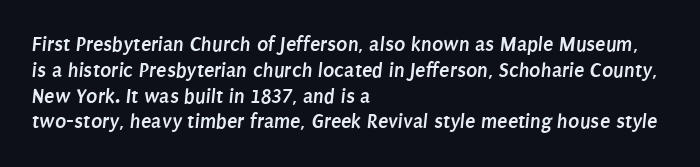
The paragraph has a hard left edge and a soft right edge. This sample uses plain, unmodified letter spacing. Quick note: underline off. Strong, thick strokes mark this as bold type.
